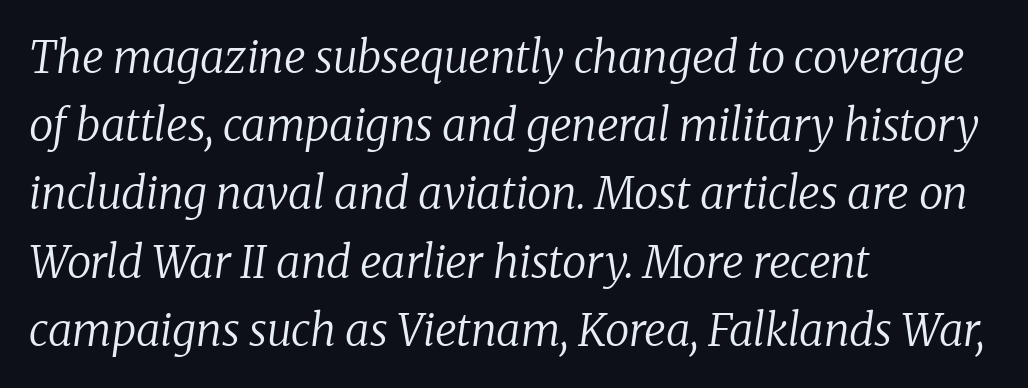
Q: Is the text bold? A: No.
Q: Is the text italic (slanted)? A: Yes, it leans right by about 8 degrees.
Q: Is the typeface a serif or a sans-serif typeface? A: Serif.
Q: Is the text underlined? A: No.
Q: How is the paragraph aligned? A: Left-aligned.
Q: Is the spacing between letters normal or unusually wide? A: Normal.
Q: Is the spacing between lines tight, normal or loose? A: Normal.
Q: Width (condensed, normal, or wide)? A: Normal.
Q: Stroke contrast? A: Low.
Q: x-height? A: Medium.
Q: Monospaced? A: No.
